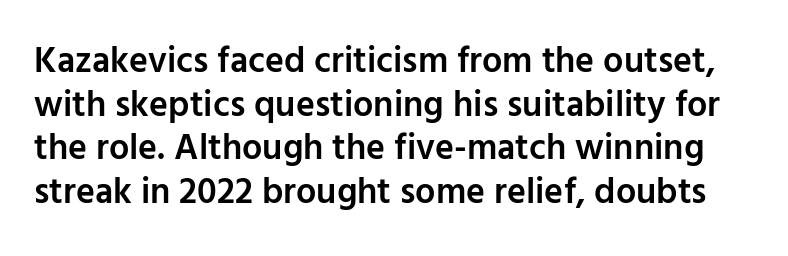
Q: Is the text bold? A: Semi-bold.
Q: Is the text italic (slanted)? A: No, it is upright.
Q: Is the typeface a serif or a sans-serif typeface? A: Sans-serif.
Q: Is the text underlined? A: No.
Q: Is the spacing between letters normal or unusually wide? A: Normal.
Q: Width (condensed, normal, or wide)? A: Normal.
Q: Stroke contrast? A: Low.
Q: x-height? A: Medium.
Q: Monospaced? A: No.
